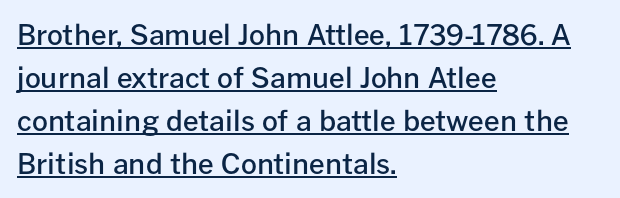
The passage shown is typeset with a sans-serif family. Like a heading marked for emphasis, these lines bear an underscore. Each line starts at the same left margin while the right side varies. The sample has been set in demibold, a notch under bold. Each letter keeps its own natural width here, so spacing adapts to shape. If you drew a line through each stem, it would be perfectly vertical.
